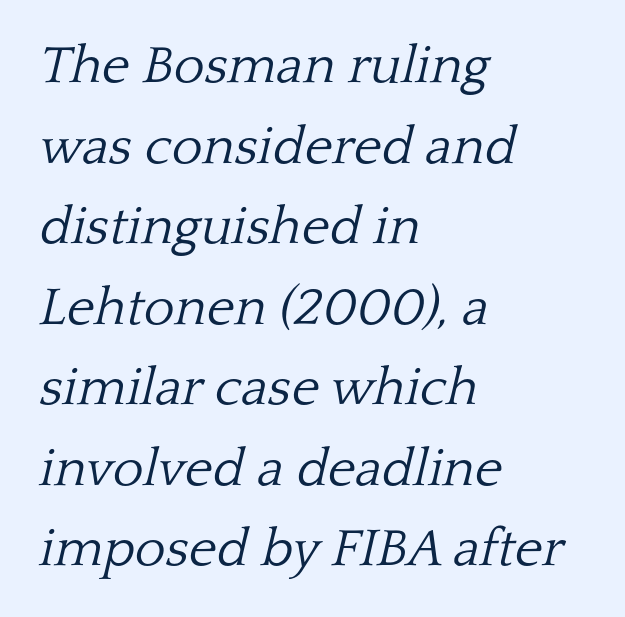
This rendering leaves character spacing at its baseline value. No word sits above an underline. This sample uses an oblique cut, with every glyph tilted off the vertical. This is serif lettering, the kind often seen in printed books. Note the varied advance widths — an 'i' is clearly narrower than an 'm'. Does the leading feel generous? No, just average.
